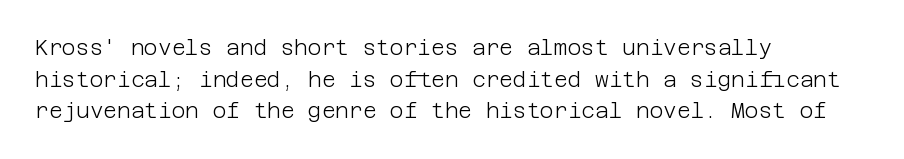
Q: Is the text bold? A: No.
Q: Is the text italic (slanted)? A: No, it is upright.
Q: Is the text underlined? A: No.
Q: How is the paragraph aligned? A: Left-aligned.
Q: Is the spacing between letters normal or unusually wide? A: Normal.
Q: Is the spacing between lines tight, normal or loose? A: Normal.
